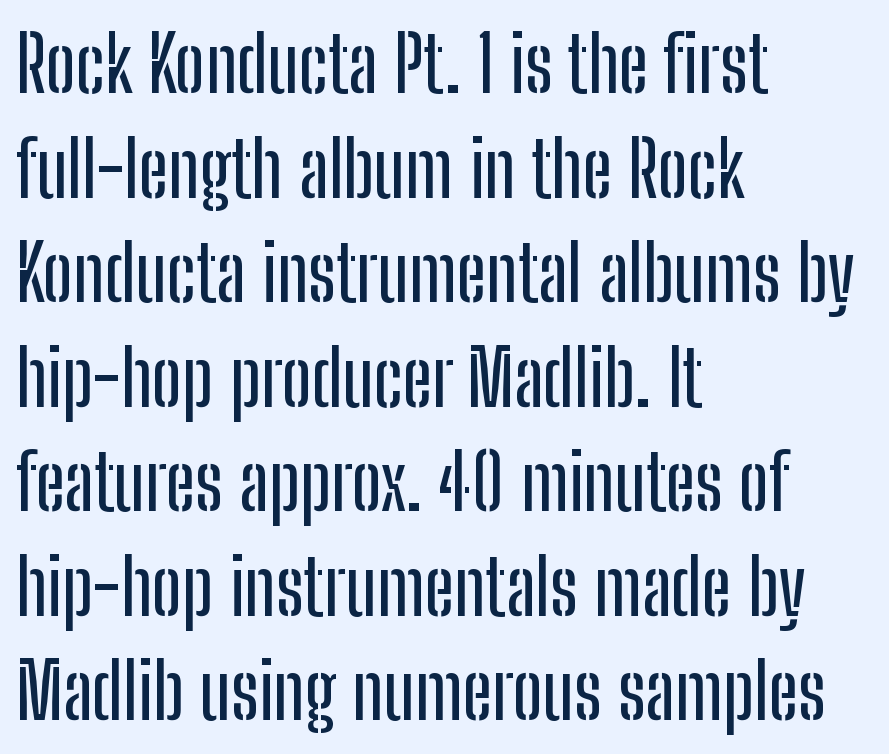
Q: Is the text italic (slanted)? A: No, it is upright.
Q: Is the typeface a serif or a sans-serif typeface? A: Sans-serif.
Q: Is the text underlined? A: No.
Q: How is the paragraph aligned? A: Left-aligned.
Q: Is the spacing between letters normal or unusually wide? A: Normal.
Q: Is the spacing between lines tight, normal or loose? A: Normal.
Q: Width (condensed, normal, or wide)? A: Condensed.
Q: Stroke contrast? A: Low.
Q: x-height? A: Medium.
Q: Monospaced? A: No.
